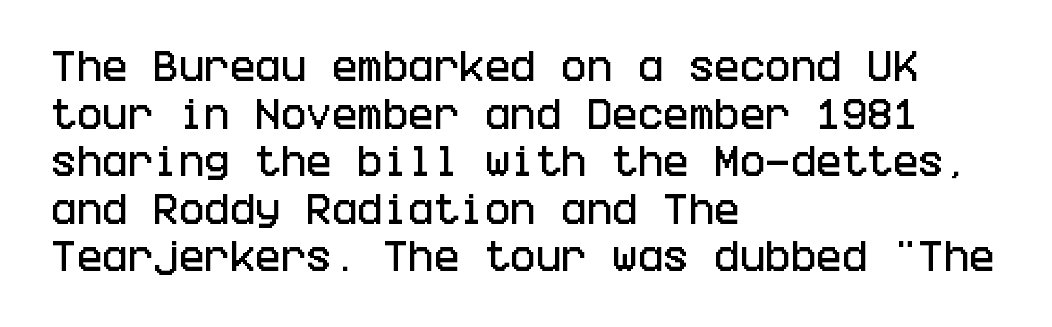
The image shows 34 px condensed sans-serif type, upright; set left-aligned, normal line spacing (1.4x), normal letter spacing, not underlined; low stroke contrast and a large x-height.
